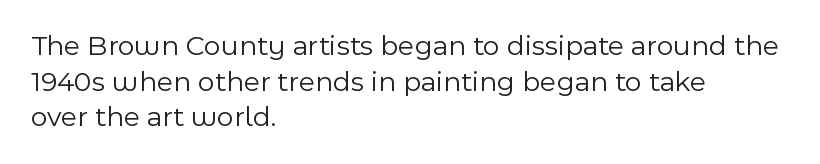
Q: Is the text bold? A: No.
Q: Is the text italic (slanted)? A: No, it is upright.
Q: Is the typeface a serif or a sans-serif typeface? A: Sans-serif.
Q: Is the text underlined? A: No.
Q: How is the paragraph aligned? A: Left-aligned.
Q: Is the spacing between letters normal or unusually wide? A: Normal.
Q: Width (condensed, normal, or wide)? A: Normal.
Q: x-height? A: Medium.
Q: Monospaced? A: No.
